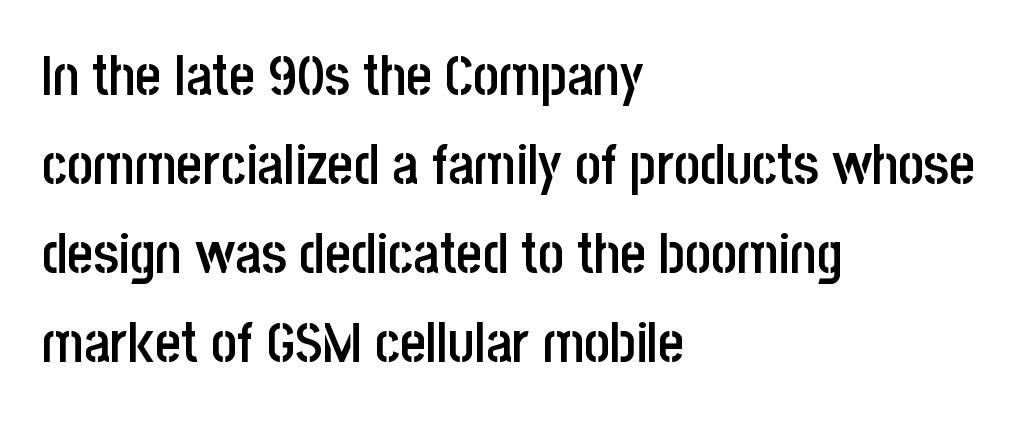
Q: Is the text bold? A: Semi-bold.
Q: Is the text italic (slanted)? A: No, it is upright.
Q: Is the typeface a serif or a sans-serif typeface? A: Sans-serif.
Q: Is the text underlined? A: No.
Q: How is the paragraph aligned? A: Left-aligned.
Q: Is the spacing between letters normal or unusually wide? A: Normal.
Q: Is the spacing between lines tight, normal or loose? A: Normal.
Q: Width (condensed, normal, or wide)? A: Condensed.
Q: Stroke contrast? A: Low.
Q: x-height? A: Large.
Q: Monospaced? A: No.
